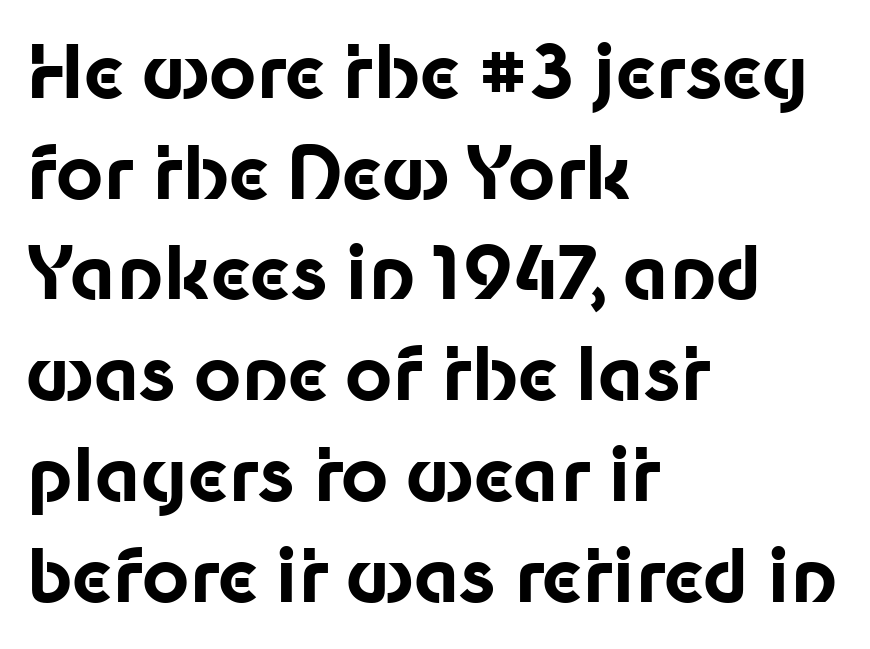
The image shows 73 px bold sans-serif type, upright; set left-aligned, normal line spacing (1.38x), normal letter spacing, not underlined; low stroke contrast and a medium x-height.
